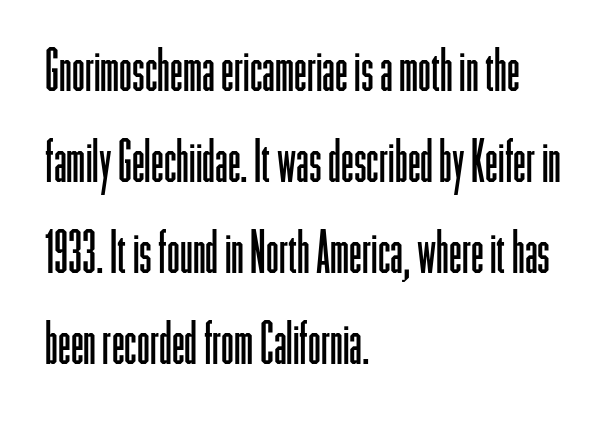
Note the varied advance widths — an 'i' is clearly narrower than an 'm'. The specimen reads as upright at a glance. Between one letter and the next there's only the usual sliver of space. Just letters on the line, the space beneath them empty.
